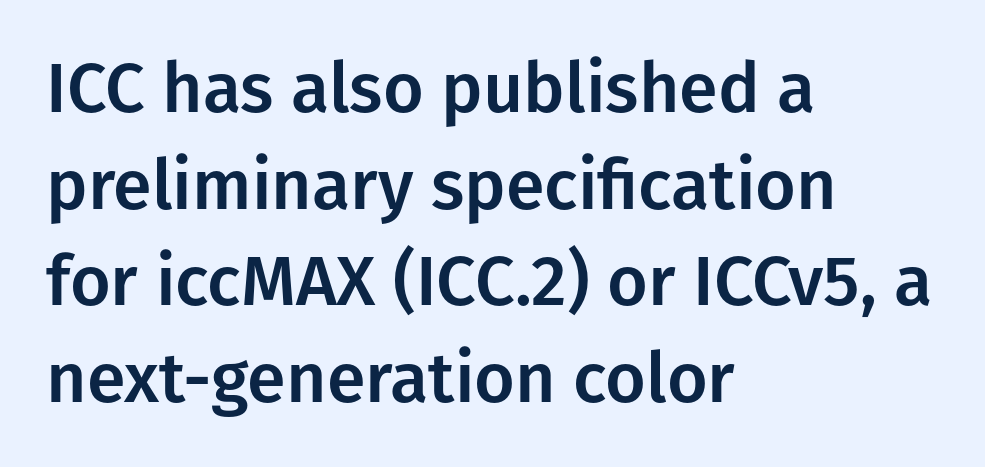
Do the characters align in a grid? No, the font is proportional. This is sans-serif lettering, the kind often seen on screens and signage. Vertical spacing — default. Rendered with straight, roman letterforms. Spacing between characters is what you'd get straight out of the box.
